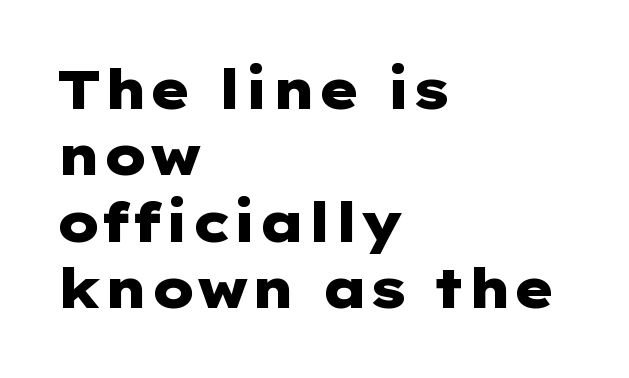
Heft: maximum for text — a bold. The gap between lines stays unmarked. Standard letterfit; no display-style spreading of the glyphs. This sample is left-justified, so line endings fall wherever the words run out. Italic: no, the glyphs are upright roman. Typographically, this falls in the sans-serif category.
